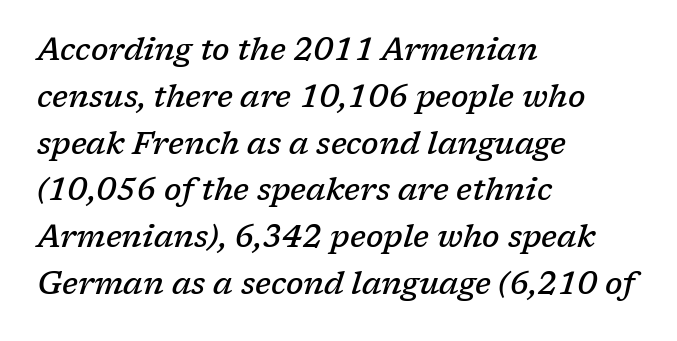
{"serif": "yes", "italic": "yes", "lean": "right", "slant_degrees": 17, "bold": "semi", "weight": "semibold", "width": "normal", "stroke_contrast": "low", "x_height": "medium", "monospaced": "no", "underline": "no", "align": "left", "line_spacing": "normal", "line_spacing_ratio": 1.51, "letter_spacing": "normal", "letter_spacing_em": 0.0, "glyph_px": 31}
